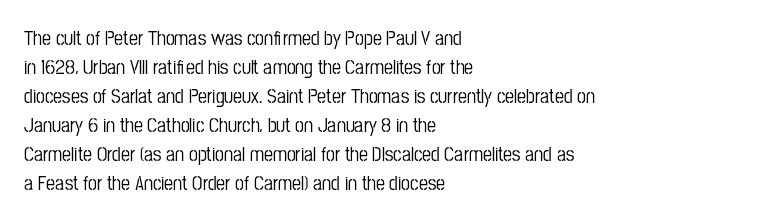
Rows of type keep a routine distance in the vertical direction. Is the block centered? No — it sits flush against the left margin. No italicization has been applied; the sample stays upright. Letters rest on an invisible, unmarked baseline.
